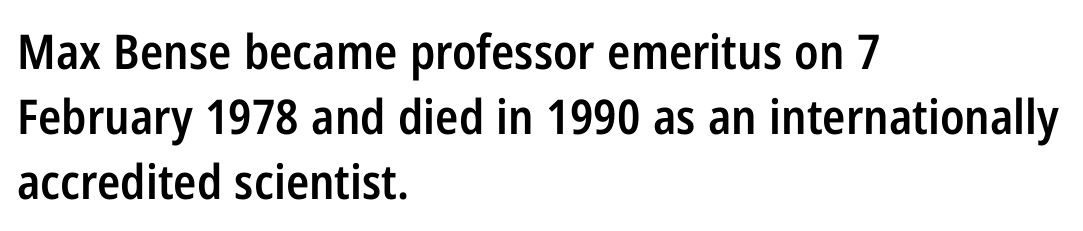
{"serif": "no", "italic": "no", "bold": "semi", "weight": "semibold", "width": "condensed", "stroke_contrast": "low", "x_height": "medium", "monospaced": "no", "underline": "no", "align": "left", "line_spacing": "normal", "line_spacing_ratio": 1.35, "letter_spacing": "normal", "letter_spacing_em": 0.0, "glyph_px": 48}
